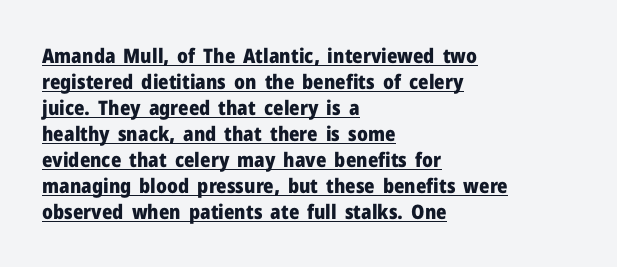
The image shows 20 px bold type, upright; set left-aligned, normal line spacing (1.3x), normal letter spacing, underlined.
